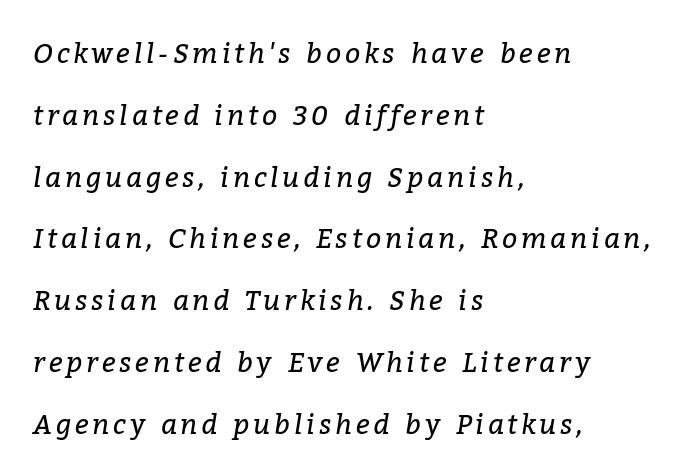
Where is the straight margin? On the left. Reading down the column, the eye jumps a long way to each next line. The face looks like a standard text weight, possibly lighter. The space beneath each line is pristine and unruled. Observe the lean: these are italic letterforms.
